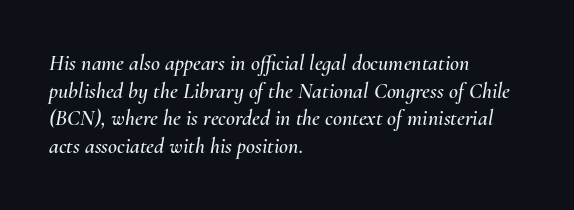
The image shows 22 px text type, italic (leaning right); set left-aligned, normal line spacing (1.26x), normal letter spacing, not underlined.
